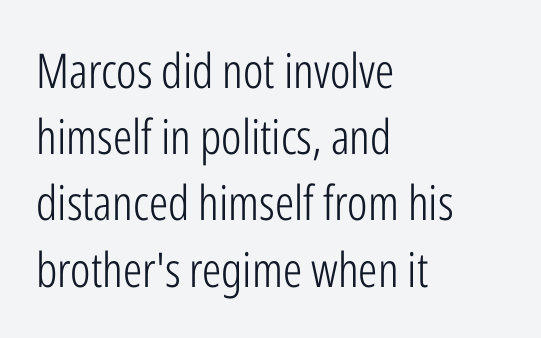
The image shows 48 px light, condensed sans-serif type, upright; set left-aligned, normal line spacing (1.38x), normal letter spacing, not underlined; low stroke contrast and a medium x-height.
